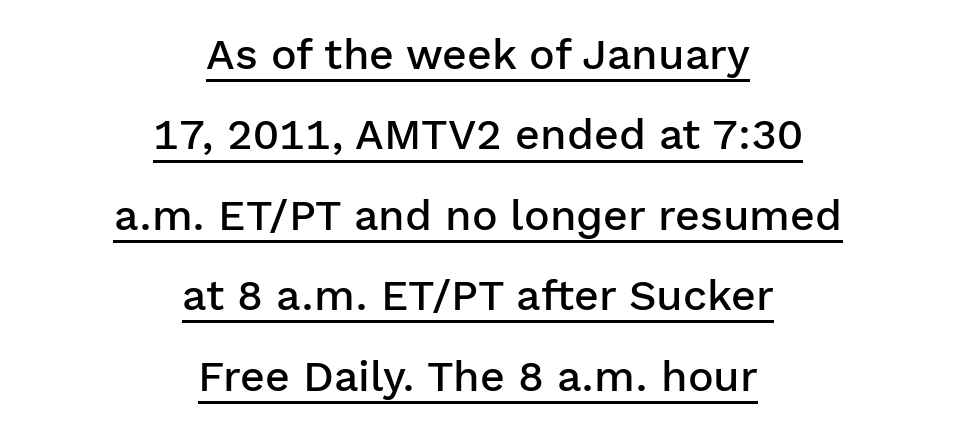
{"serif": "no", "italic": "no", "bold": "semi", "weight": "semibold", "width": "normal", "stroke_contrast": "low", "x_height": "medium", "monospaced": "no", "underline": "yes", "align": "center", "line_spacing_ratio": 1.87, "letter_spacing": "normal", "letter_spacing_em": 0.0, "glyph_px": 43}
